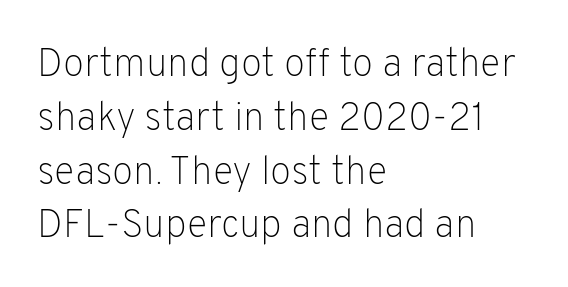
Q: Is the text bold? A: No.
Q: Is the text italic (slanted)? A: No, it is upright.
Q: Is the typeface a serif or a sans-serif typeface? A: Sans-serif.
Q: Is the text underlined? A: No.
Q: How is the paragraph aligned? A: Left-aligned.
Q: Is the spacing between letters normal or unusually wide? A: Normal.
Q: Is the spacing between lines tight, normal or loose? A: Normal.
Q: Width (condensed, normal, or wide)? A: Normal.
Q: Stroke contrast? A: Low.
Q: x-height? A: Medium.
Q: Monospaced? A: No.
